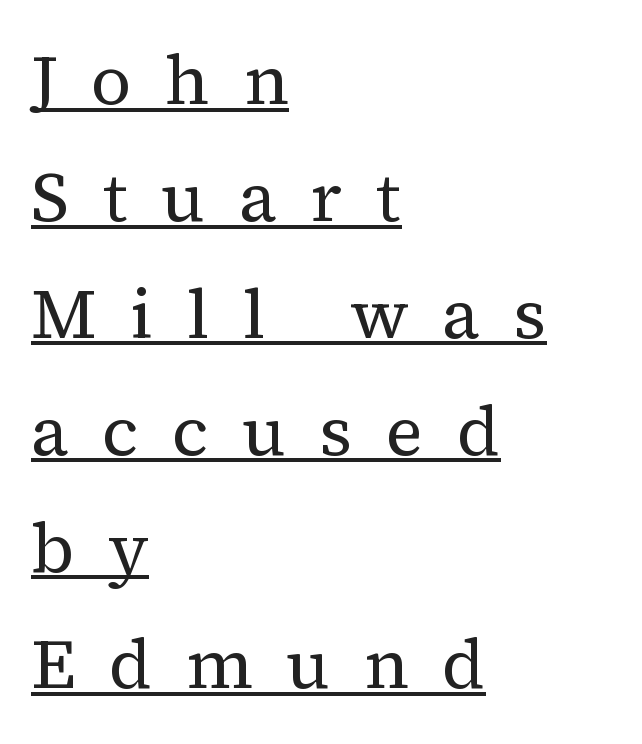
The image shows 70 px regular-weight serif type, upright; set left-aligned, normal line spacing (1.67x), unusually wide letter spacing (+0.48 em), underlined; medium stroke contrast and a medium x-height.
